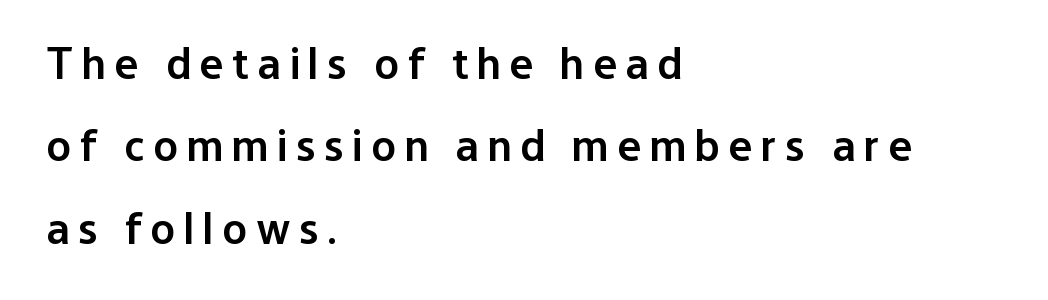
{"serif": "no", "italic": "no", "bold": "semi", "weight": "semibold", "width": "normal", "stroke_contrast": "low", "x_height": "medium", "monospaced": "no", "underline": "no", "align": "left", "line_spacing_ratio": 1.83, "glyph_px": 45}
